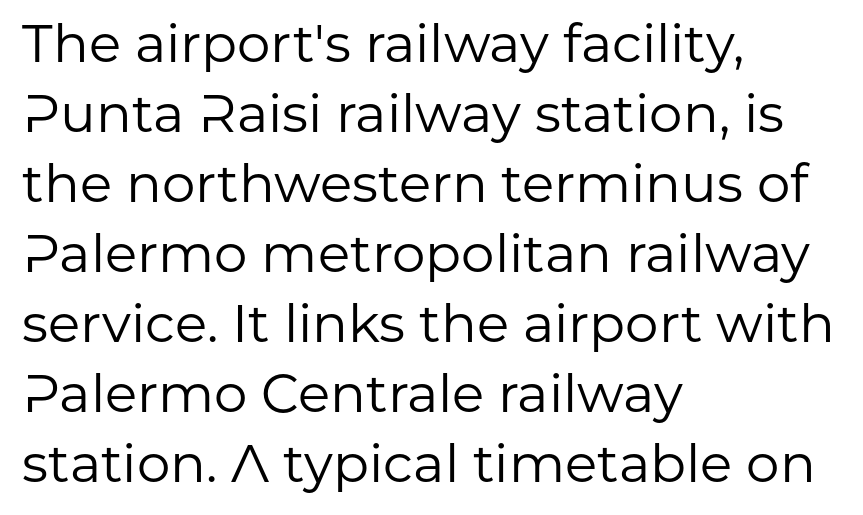
You could not count columns in this text — the font is proportionally spaced. These glyphs show unthickened strokes, regular width or finer. The lines are quadded left. A roman cut, with each character standing at attention. Unmarked baselines from the first word to the last. Caption: standard tracking, unaltered.
